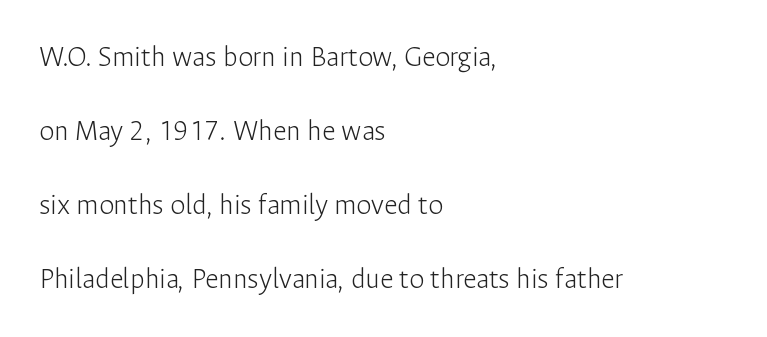
Q: Is the text bold? A: No.
Q: Is the text italic (slanted)? A: No, it is upright.
Q: Is the typeface a serif or a sans-serif typeface? A: Sans-serif.
Q: Is the text underlined? A: No.
Q: How is the paragraph aligned? A: Left-aligned.
Q: Is the spacing between letters normal or unusually wide? A: Normal.
Q: Is the spacing between lines tight, normal or loose? A: Loose.
Q: Width (condensed, normal, or wide)? A: Normal.
Q: Stroke contrast? A: Low.
Q: x-height? A: Medium.
Q: Monospaced? A: No.
